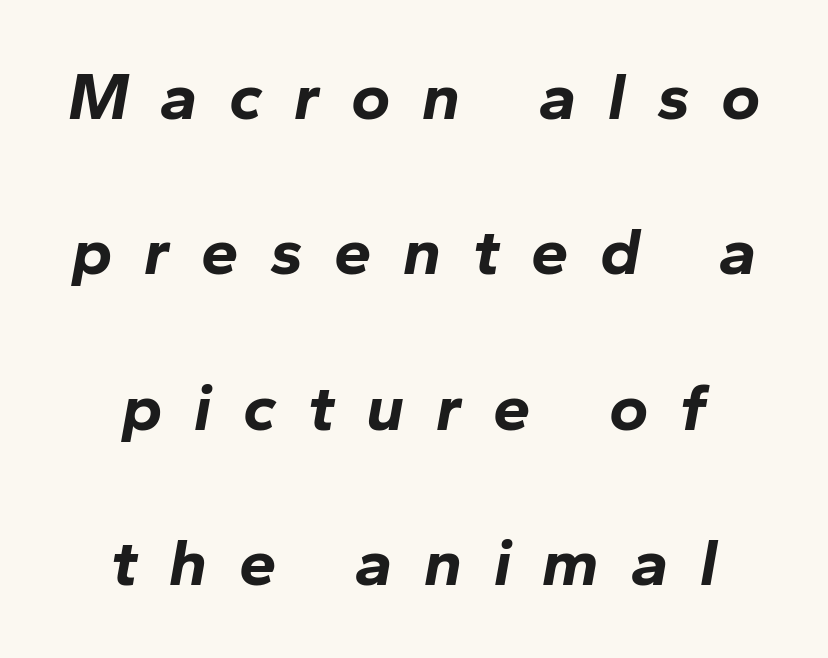
Neither beginnings nor endings align; midpoints do. Do the characters align in a grid? No, the font is proportional. Does the lettering tilt? It does — this is italic. The type is letterspaced generously, with wide tracking. Emphasis by weight is at full strength: bold. The area under the type is left untouched.
